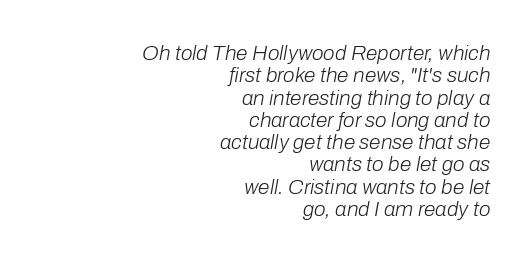
{"italic": "yes", "lean": "right", "slant_degrees": 10, "bold": "no", "underline": "no", "align": "right", "line_spacing": "tight", "line_spacing_ratio": 1.06, "letter_spacing": "normal", "letter_spacing_em": 0.0, "glyph_px": 21}
